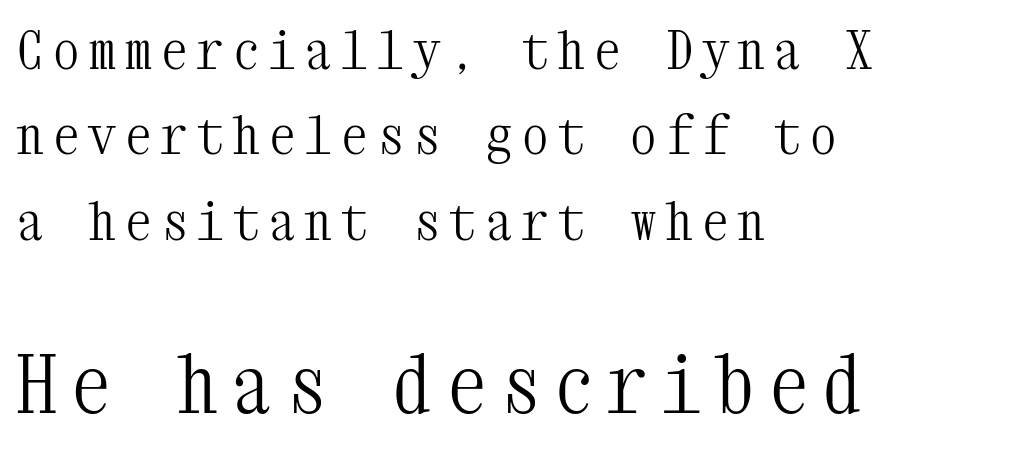
The image shows 79 px light, condensed serif type, upright, monospaced; set left-aligned, normal line spacing (1.61x), not underlined; the second (bottom) block is 1.49x larger; medium stroke contrast and a medium x-height.
